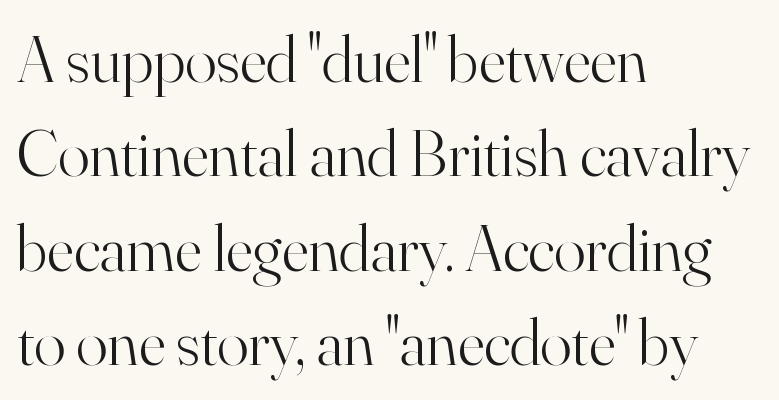
Q: Is the text bold? A: No.
Q: Is the text italic (slanted)? A: No, it is upright.
Q: Is the typeface a serif or a sans-serif typeface? A: Serif.
Q: Is the text underlined? A: No.
Q: How is the paragraph aligned? A: Left-aligned.
Q: Is the spacing between letters normal or unusually wide? A: Normal.
Q: Is the spacing between lines tight, normal or loose? A: Normal.
Q: Width (condensed, normal, or wide)? A: Normal.
Q: Stroke contrast? A: High.
Q: x-height? A: Small.
Q: Monospaced? A: No.
